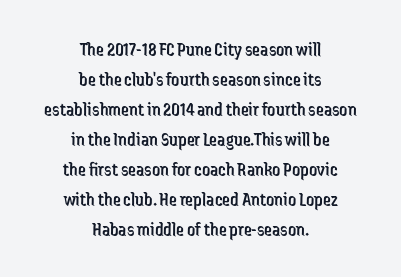
The image shows 20 px text type, upright; set centered, normal line spacing (1.5x), normal letter spacing, not underlined.
